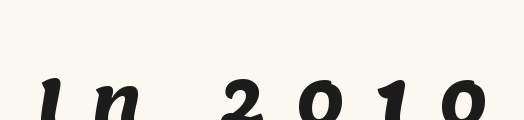
Here the glyphs are tracked loosely, breaking word shapes into spaced letters. Lines of text with bare space underneath. The typesetting leans heavy: a genuine bold. Note the varied advance widths — an 'i' is clearly narrower than an 'm'. Regarding serifs, this sample does without them.
